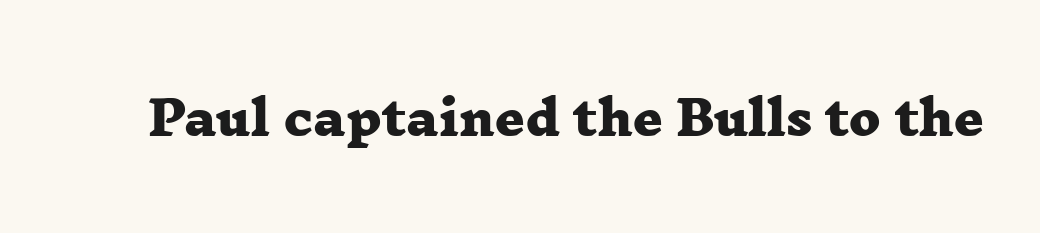
{"serif": "yes", "bold": "yes", "weight": "heavy", "width": "wide", "stroke_contrast": "low", "x_height": "medium", "monospaced": "no", "underline": "no", "letter_spacing": "normal", "letter_spacing_em": 0.0, "glyph_px": 47}
